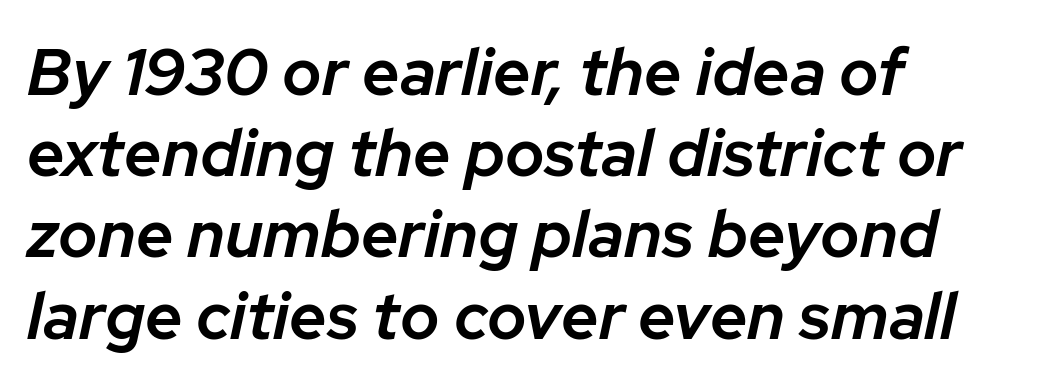
The whole block is typeset with a tilt. These lines keep a tight, regular rhythm from letter to letter. Where is the straight margin? On the left. Type without underlining. This sample has the flowing, uneven cadence of proportional lettering. The passage shown is semibold, sitting just below true bold.
